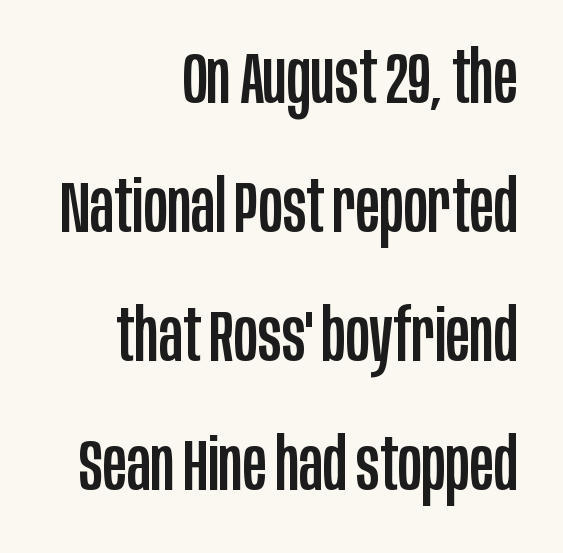
{"serif": "no", "italic": "no", "width": "condensed", "stroke_contrast": "low", "x_height": "large", "monospaced": "no", "underline": "no", "align": "right", "line_spacing_ratio": 1.79, "letter_spacing": "normal", "letter_spacing_em": 0.0, "glyph_px": 72}
